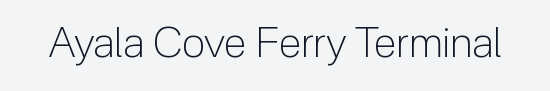
{"serif": "no", "italic": "no", "bold": "no", "weight": "light", "width": "normal", "stroke_contrast": "low", "x_height": "medium", "monospaced": "no", "underline": "no", "letter_spacing": "normal", "letter_spacing_em": 0.0, "glyph_px": 42}
